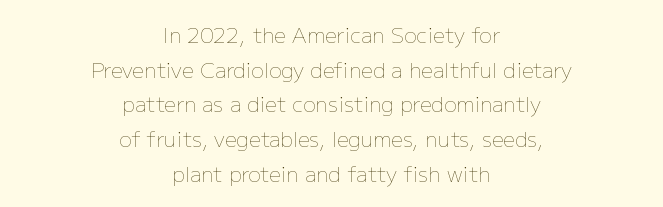
Posture: vertical. Lines of text with bare space underneath. One glance says typical: line gaps are just what's usual. Centered paragraph, ragged on both sides. The face looks like a standard text weight, possibly lighter.
